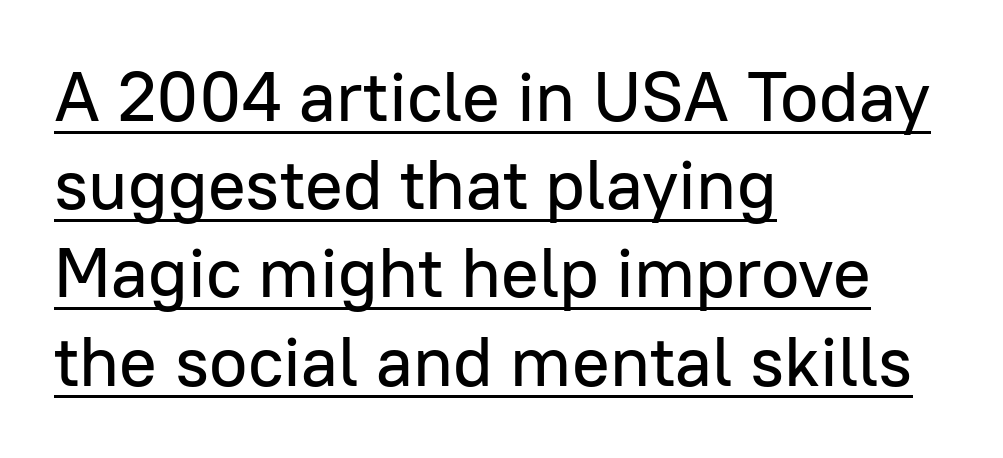
The glyphs in this specimen are sans serif. Casual observation: everything's shoved over to the left. Here the glyphs are tracked normally, forming tight word shapes. Here the designer chose a conventional face with non-uniform glyph widths.
